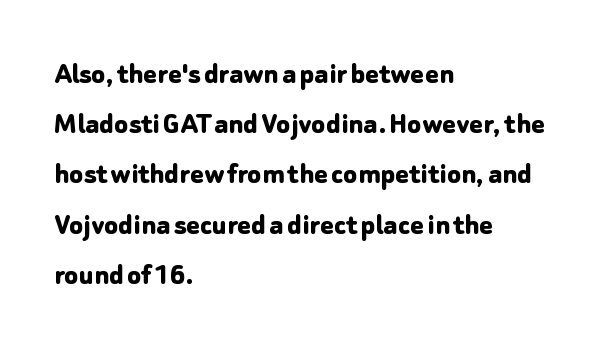
The image shows 32 px bold sans-serif type, upright; set left-aligned, normal line spacing (1.57x), normal letter spacing, not underlined; low stroke contrast and a medium x-height.
